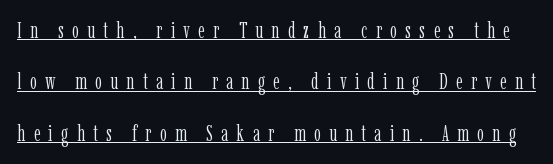
{"italic": "no", "bold": "no", "underline": "yes", "line_spacing": "loose", "line_spacing_ratio": 2.34, "letter_spacing": "wide", "letter_spacing_em": 0.38, "glyph_px": 22}
